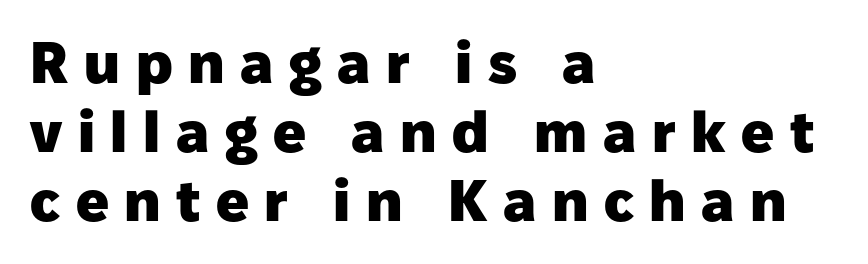
{"serif": "no", "italic": "no", "bold": "yes", "weight": "heavy", "width": "normal", "stroke_contrast": "low", "x_height": "medium", "monospaced": "no", "underline": "no", "align": "left", "line_spacing_ratio": 1.19, "letter_spacing": "wide", "letter_spacing_em": 0.27, "glyph_px": 58}
